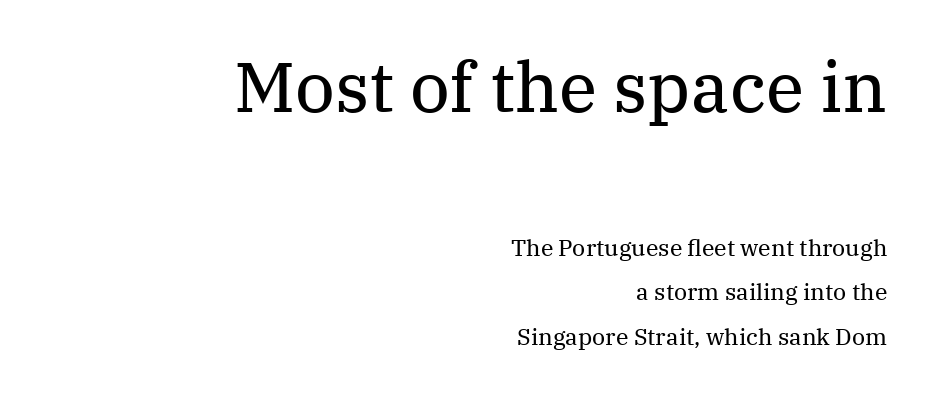
These lines stack with their right ends in a neat column. Does the leading feel generous? Absolutely, it's lavish. Two sizes are in play, and the larger belongs to the first block. Glyph-to-glyph distance matches everyday printed text. Varying glyph widths throughout — classic text-font behaviour. Caption: face not bold, strokes unweighted.
